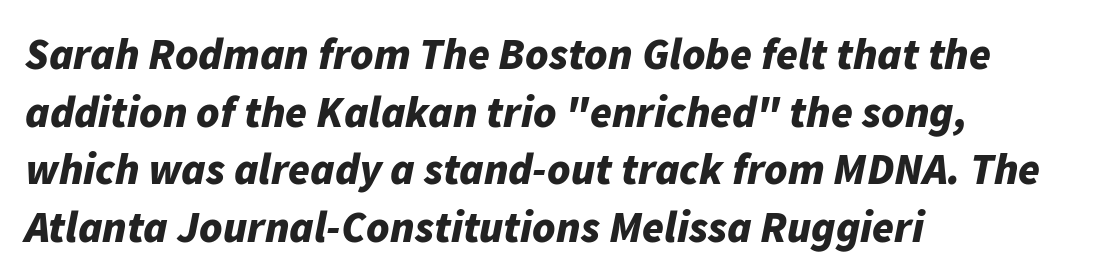
{"italic": "yes", "lean": "right", "slant_degrees": 11, "bold": "yes", "weight": "bold", "width": "normal", "stroke_contrast": "low", "x_height": "medium", "monospaced": "no", "underline": "no", "align": "left", "line_spacing": "normal", "line_spacing_ratio": 1.31, "letter_spacing": "normal", "letter_spacing_em": 0.0, "glyph_px": 44}
